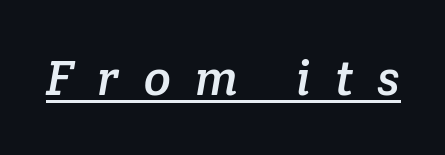
Q: Is the typeface a serif or a sans-serif typeface? A: Serif.
Q: Is the text underlined? A: Yes.
Q: Is the spacing between letters normal or unusually wide? A: Unusually wide.
Q: Width (condensed, normal, or wide)? A: Normal.
Q: Stroke contrast? A: Low.
Q: x-height? A: Medium.
Q: Monospaced? A: No.
